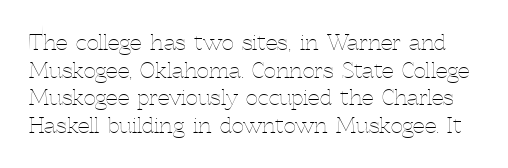
The image shows 21 px text type, upright; set normal line spacing (1.31x), normal letter spacing, not underlined.
